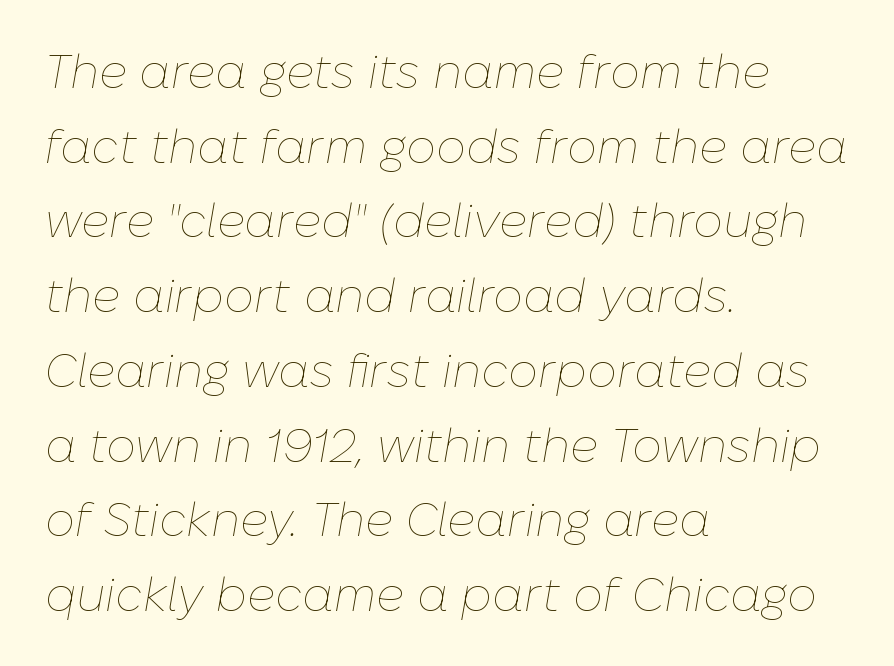
The rag falls on the right side of this text block. Is this a fixed-width face? No — the glyphs have proportional, varying widths. Style check: oblique. Lines of text with bare space underneath. Line spacing here is normal.
